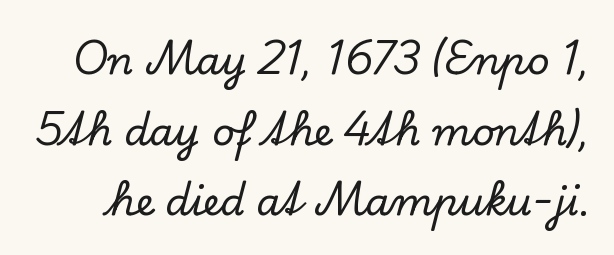
{"serif": "yes", "width": "normal", "stroke_contrast": "low", "x_height": "small", "monospaced": "no", "underline": "no", "line_spacing_ratio": 1.81, "letter_spacing": "normal", "letter_spacing_em": 0.0, "glyph_px": 39}
